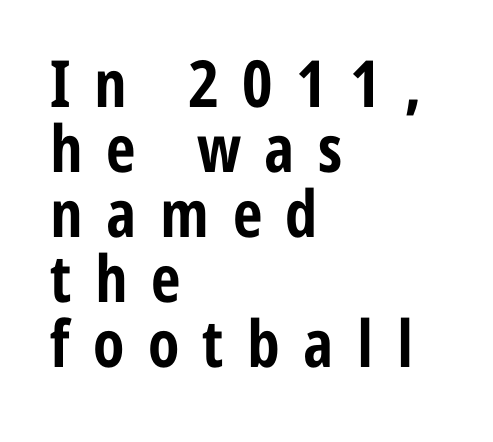
The image shows 65 px bold, condensed sans-serif type, upright; set left-aligned, tight line spacing (1.0x), unusually wide letter spacing (+0.36 em), not underlined; low stroke contrast and a medium x-height.
